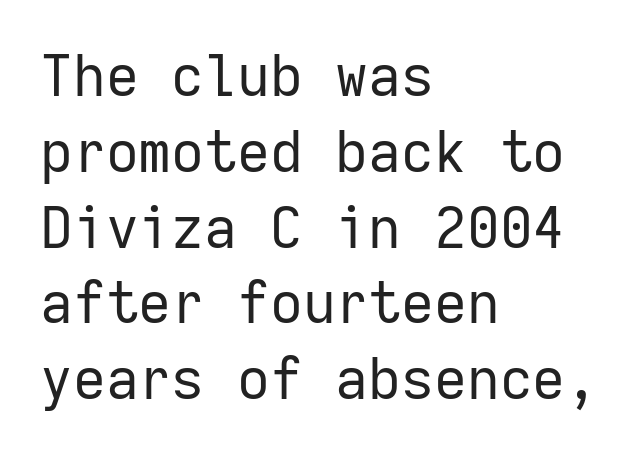
Q: Is the text bold? A: No.
Q: Is the text italic (slanted)? A: No, it is upright.
Q: Is the typeface a serif or a sans-serif typeface? A: Sans-serif.
Q: Is the text underlined? A: No.
Q: How is the paragraph aligned? A: Left-aligned.
Q: Is the spacing between letters normal or unusually wide? A: Normal.
Q: Is the spacing between lines tight, normal or loose? A: Normal.
Q: Width (condensed, normal, or wide)? A: Normal.
Q: Stroke contrast? A: Low.
Q: x-height? A: Medium.
Q: Monospaced? A: Yes.
